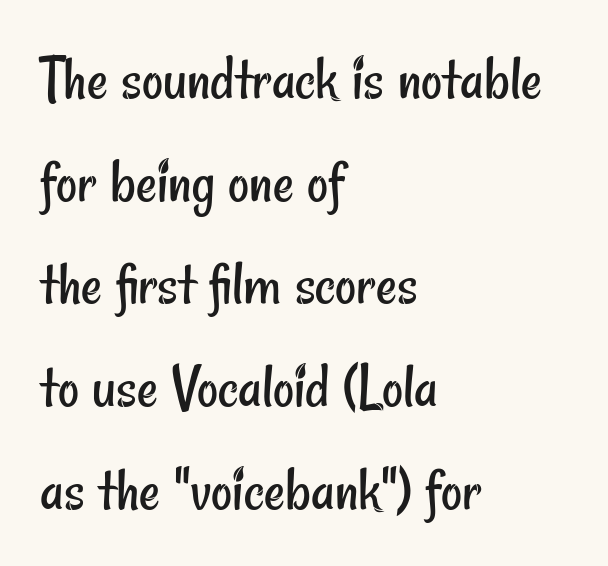
The image shows 65 px regular-weight, condensed sans-serif type; set left-aligned, normal line spacing (1.58x), normal letter spacing, not underlined; low stroke contrast and a small x-height.
